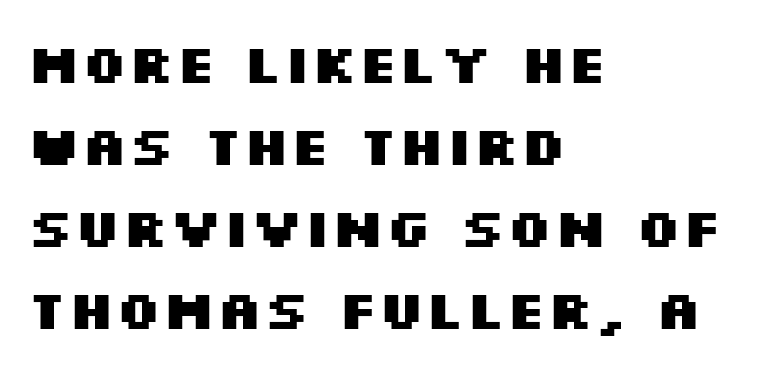
Q: Is the text bold? A: Yes.
Q: Is the text italic (slanted)? A: No, it is upright.
Q: Is the typeface a serif or a sans-serif typeface? A: Sans-serif.
Q: Is the text underlined? A: No.
Q: How is the paragraph aligned? A: Left-aligned.
Q: Is the spacing between letters normal or unusually wide? A: Normal.
Q: Is the spacing between lines tight, normal or loose? A: Normal.
Q: Width (condensed, normal, or wide)? A: Wide.
Q: Stroke contrast? A: Medium.
Q: x-height? A: Large.
Q: Monospaced? A: No.
